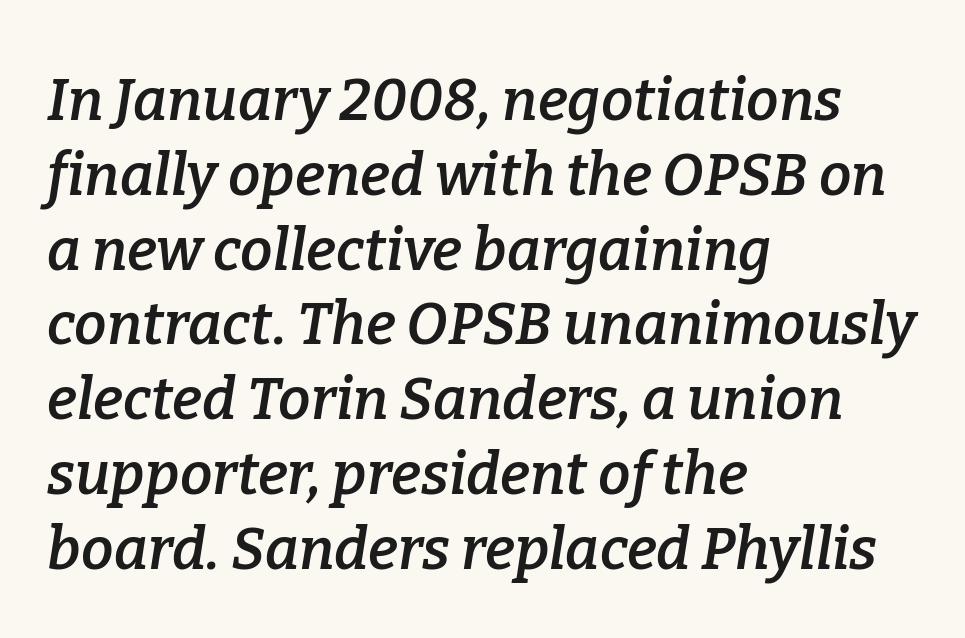
{"serif": "yes", "italic": "yes", "lean": "right", "slant_degrees": 9, "bold": "semi", "weight": "semibold", "width": "normal", "stroke_contrast": "low", "x_height": "medium", "monospaced": "no", "underline": "no", "align": "left", "line_spacing": "normal", "line_spacing_ratio": 1.29, "letter_spacing": "normal", "letter_spacing_em": 0.0, "glyph_px": 58}
